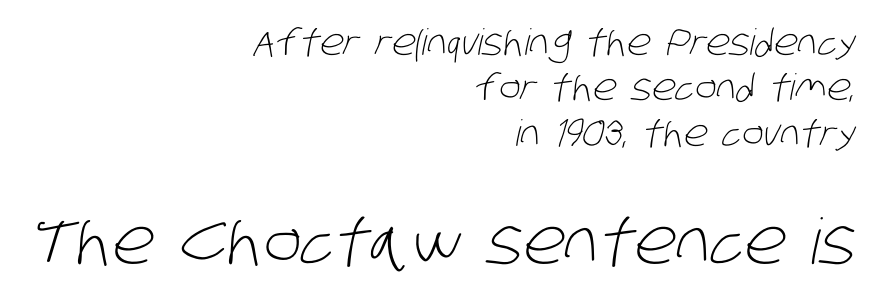
The image shows 63 px light, condensed sans-serif type; set right-aligned, normal line spacing (1.26x), normal letter spacing, not underlined; the second (bottom) block is 1.75x larger; low stroke contrast and a large x-height.
